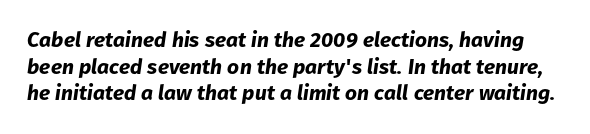
Here the glyphs are tracked normally, forming tight word shapes. You'd pick this weight for a headline — it's a proper bold. A typesetter would mark this as italic. Clear beneath every line of the passage. The block of text has a typical density, with ordinary space between rows.
